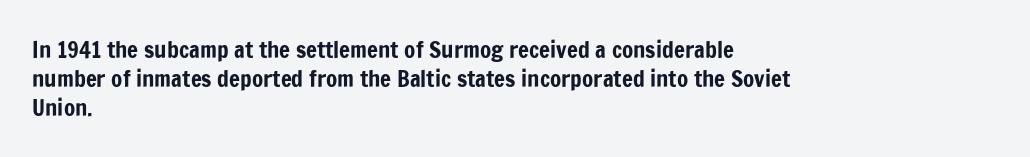
{"italic": "no", "underline": "no", "align": "left", "line_spacing": "normal", "line_spacing_ratio": 1.27, "letter_spacing": "normal", "letter_spacing_em": 0.0, "glyph_px": 23}
